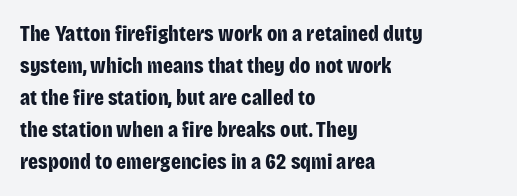
Q: Is the text bold? A: Yes.
Q: Is the text italic (slanted)? A: No, it is upright.
Q: Is the text underlined? A: No.
Q: How is the paragraph aligned? A: Left-aligned.
Q: Is the spacing between letters normal or unusually wide? A: Normal.
Q: Is the spacing between lines tight, normal or loose? A: Normal.
